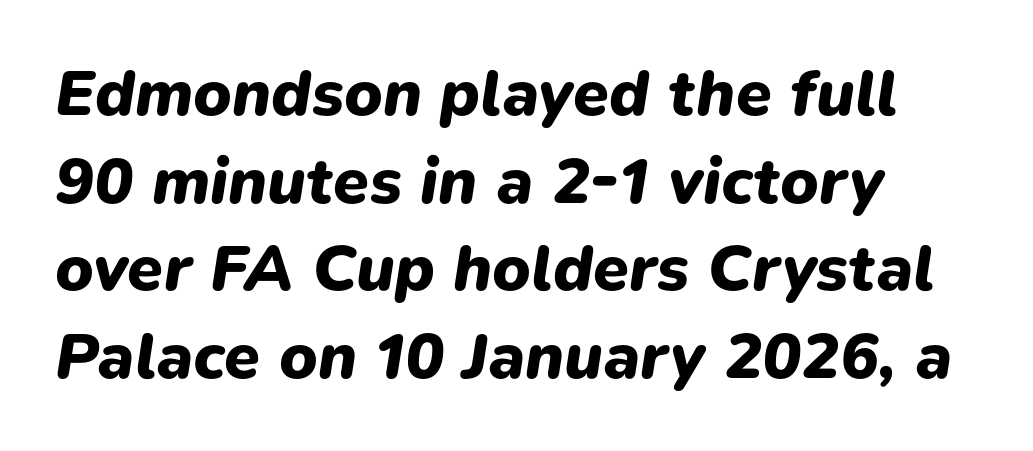
The image shows 65 px heavy type, italic (leaning right); set left-aligned, normal line spacing (1.35x), normal letter spacing, not underlined; low stroke contrast and a medium x-height.
